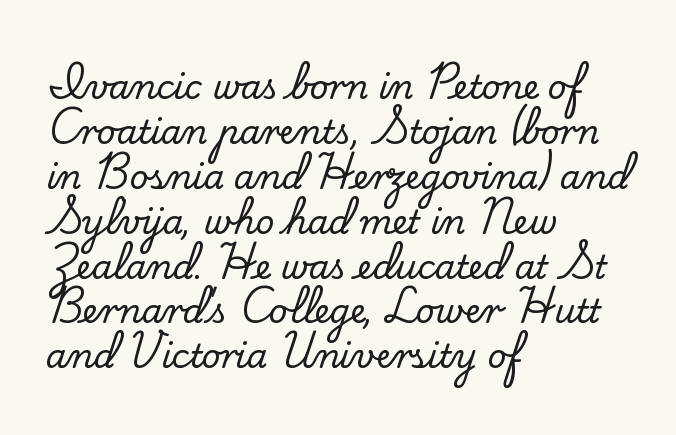
Nobody drew a line under any word here. The compositor pushed each line to the left boundary. If you measured baseline to baseline, you'd find a middling distance.
